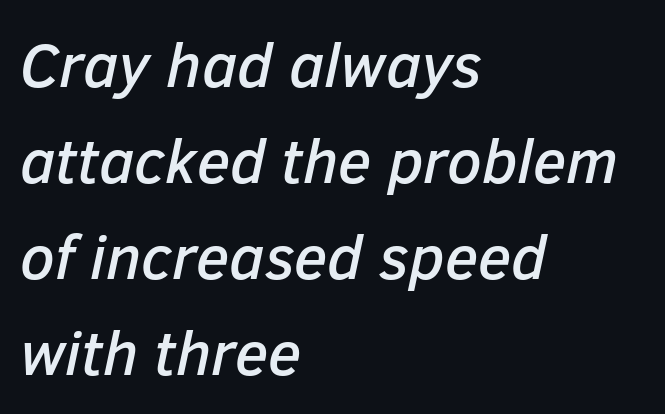
This rendering uses left alignment, leaving the right contour irregular. The passage shown is not underscored anywhere. Here the designer chose a conventional face with non-uniform glyph widths. The line texture is even and compact thanks to regular tracking.
